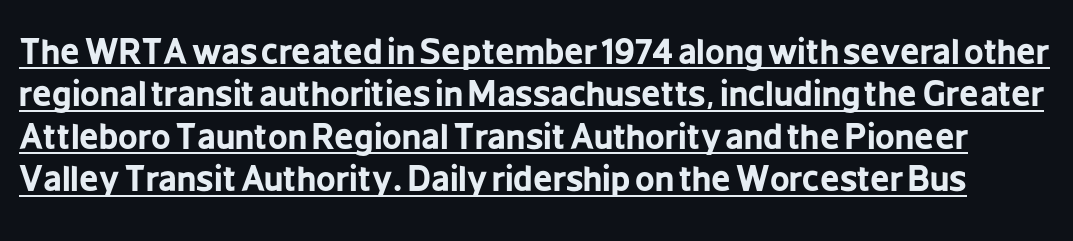
The image shows 34 px bold, condensed sans-serif type, upright; set normal line spacing (1.25x), normal letter spacing, underlined; low stroke contrast and a medium x-height.
